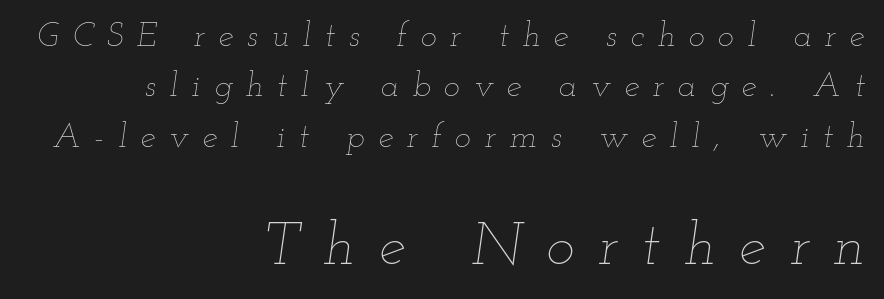
The image shows 60 px thin, wide type, italic (leaning right); set right-aligned, normal line spacing (1.48x), unusually wide letter spacing (+0.4 em), not underlined; the second (bottom) block is 1.76x larger; low stroke contrast and a small x-height.
